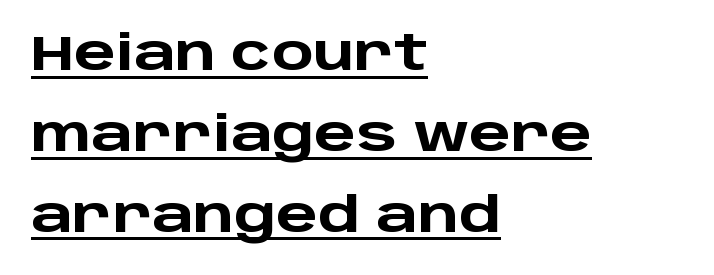
{"serif": "no", "italic": "no", "bold": "yes", "weight": "heavy", "width": "wide", "stroke_contrast": "low", "x_height": "large", "monospaced": "no", "underline": "yes", "align": "left", "line_spacing": "normal", "line_spacing_ratio": 1.65, "letter_spacing": "normal", "letter_spacing_em": 0.0, "glyph_px": 49}
